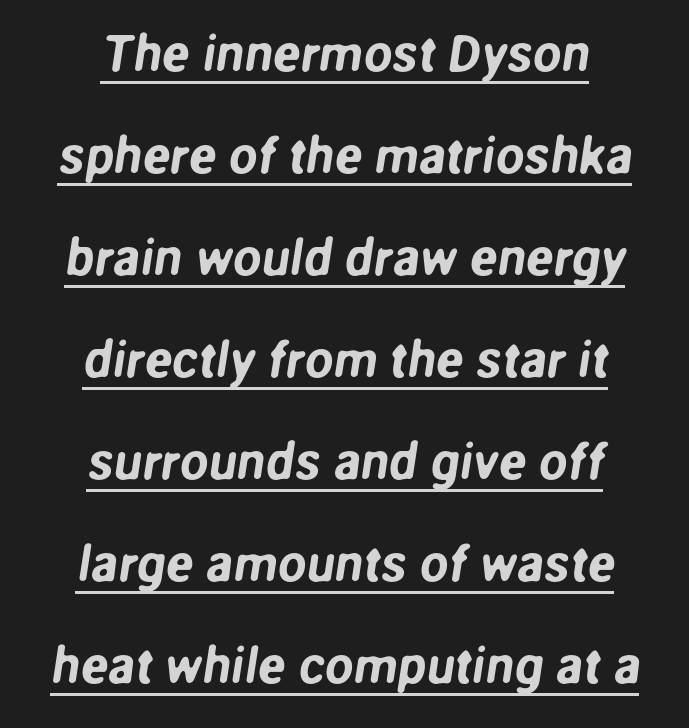
Q: Is the typeface a serif or a sans-serif typeface? A: Sans-serif.
Q: Is the text underlined? A: Yes.
Q: How is the paragraph aligned? A: Centered.
Q: Is the spacing between letters normal or unusually wide? A: Normal.
Q: Is the spacing between lines tight, normal or loose? A: Loose.
Q: Width (condensed, normal, or wide)? A: Normal.
Q: Stroke contrast? A: Low.
Q: x-height? A: Medium.
Q: Monospaced? A: No.
